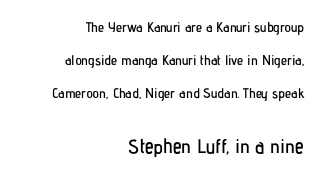
{"italic": "no", "underline": "no", "align": "right", "line_spacing": "loose", "line_spacing_ratio": 2.35, "letter_spacing": "normal", "letter_spacing_em": 0.0, "larger_block": "second", "size_ratio": 1.43, "glyph_px": 20}
